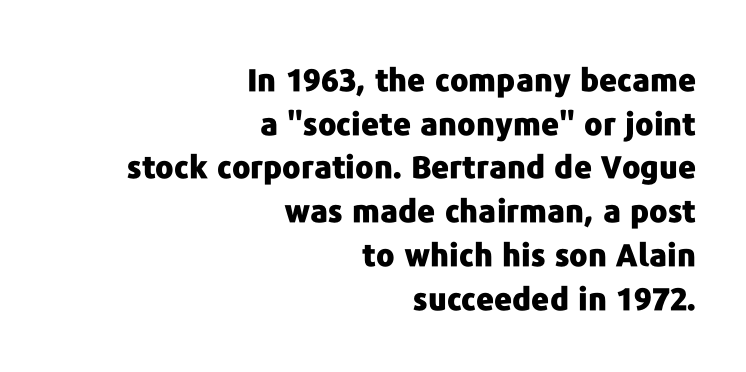
All the whitespace from short lines collects on the left. Every stem runs plumb, perpendicular to the baseline. Each row of text sits above clean, open space. This sample uses plain, unmodified letter spacing. Notice how thick the strokes are: this is what a full bold looks like.
